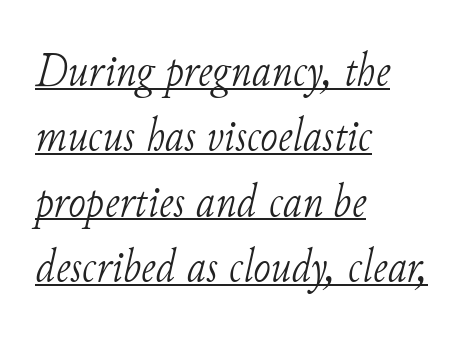
The space between consecutive lines is moderate. Short note: letters normally spaced. Counters stay open thanks to moderate or lighter strokes. A typesetter would mark this as italic. Each line starts at the same left margin while the right side varies. Is this a fixed-width face? No — the glyphs have proportional, varying widths.
